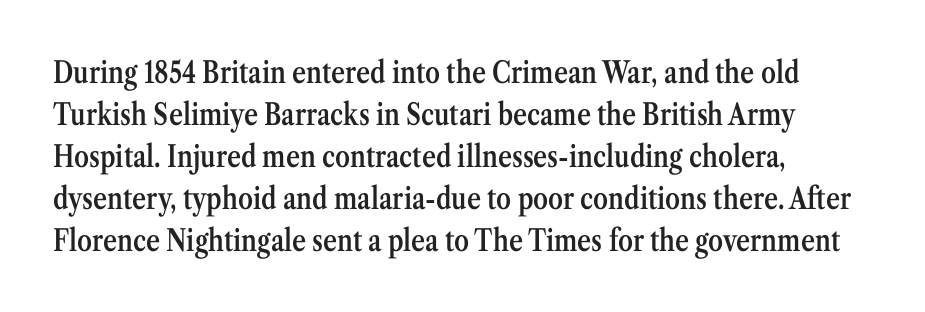
Horizontally, the lines are justified to the leading edge only. Weight: semibold (demi). Has an underline been added? It has not. This sample uses plain, unmodified letter spacing.
